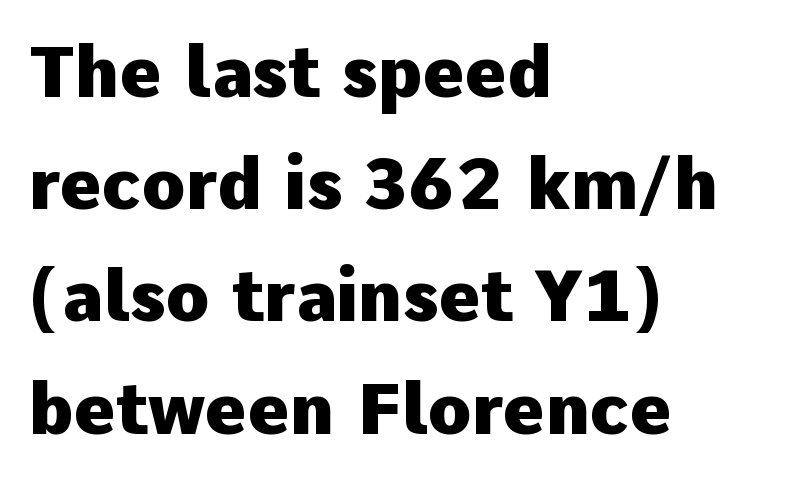
Q: Is the text bold? A: Yes.
Q: Is the text italic (slanted)? A: No, it is upright.
Q: Is the typeface a serif or a sans-serif typeface? A: Sans-serif.
Q: Is the text underlined? A: No.
Q: How is the paragraph aligned? A: Left-aligned.
Q: Is the spacing between letters normal or unusually wide? A: Normal.
Q: Is the spacing between lines tight, normal or loose? A: Normal.
Q: Width (condensed, normal, or wide)? A: Normal.
Q: Stroke contrast? A: Low.
Q: x-height? A: Medium.
Q: Monospaced? A: No.
